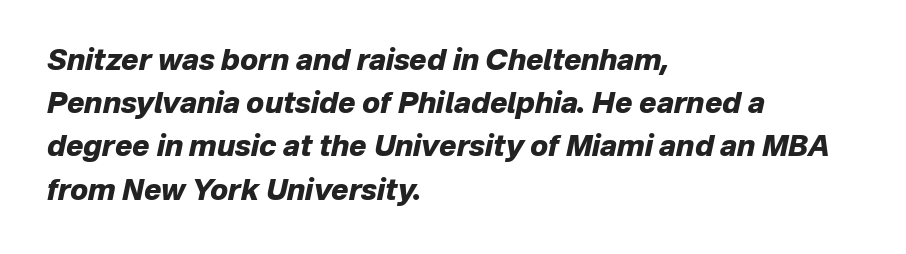
The image shows 29 px heavy type, italic (leaning right); set left-aligned, normal line spacing (1.49x), normal letter spacing, not underlined; low stroke contrast and a medium x-height.
